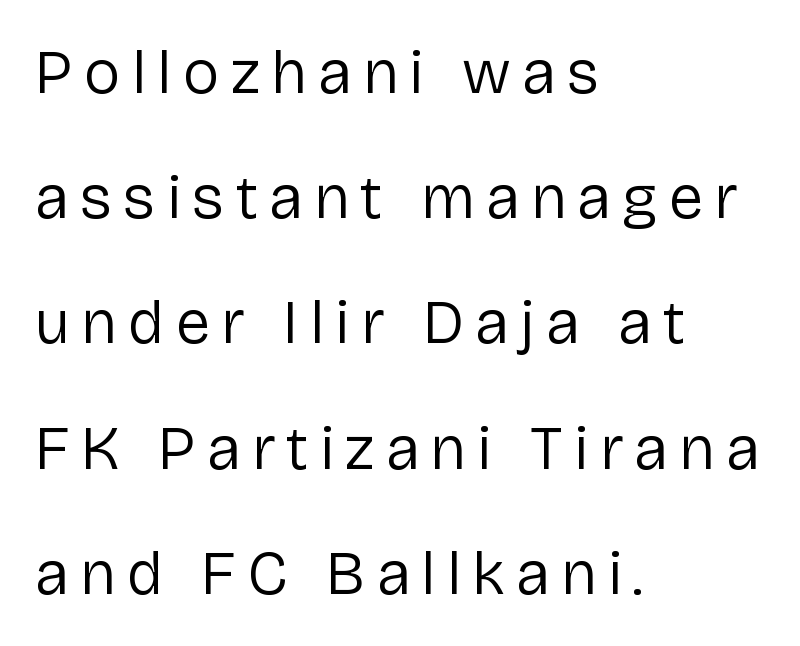
Q: Is the text bold? A: No.
Q: Is the text italic (slanted)? A: No, it is upright.
Q: Is the typeface a serif or a sans-serif typeface? A: Sans-serif.
Q: Is the text underlined? A: No.
Q: How is the paragraph aligned? A: Left-aligned.
Q: Is the spacing between lines tight, normal or loose? A: Loose.
Q: Width (condensed, normal, or wide)? A: Normal.
Q: Stroke contrast? A: Low.
Q: x-height? A: Medium.
Q: Monospaced? A: No.
